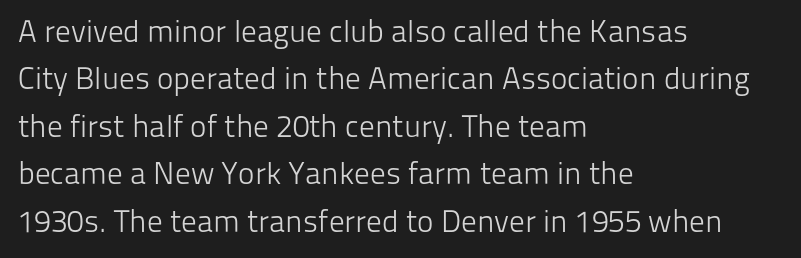
The image shows 31 px light sans-serif type, upright; set left-aligned, normal line spacing (1.53x), normal letter spacing, not underlined; low stroke contrast and a medium x-height.
